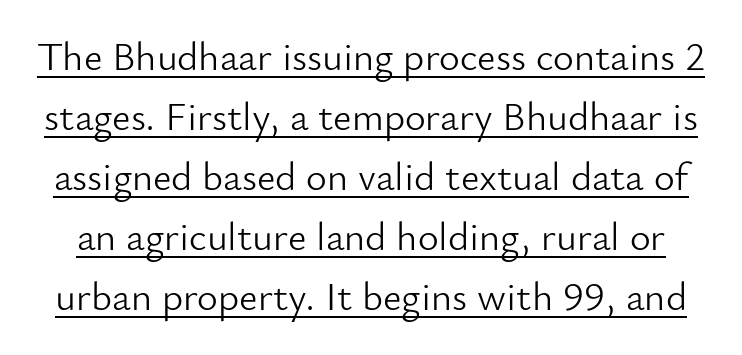
Caption: face not bold, strokes unweighted. This sample uses plain, unmodified letter spacing. Successive baselines arrive at the customary interval. Has an underline been added? It has. What kind of face is this? One without serifs — a sans.
